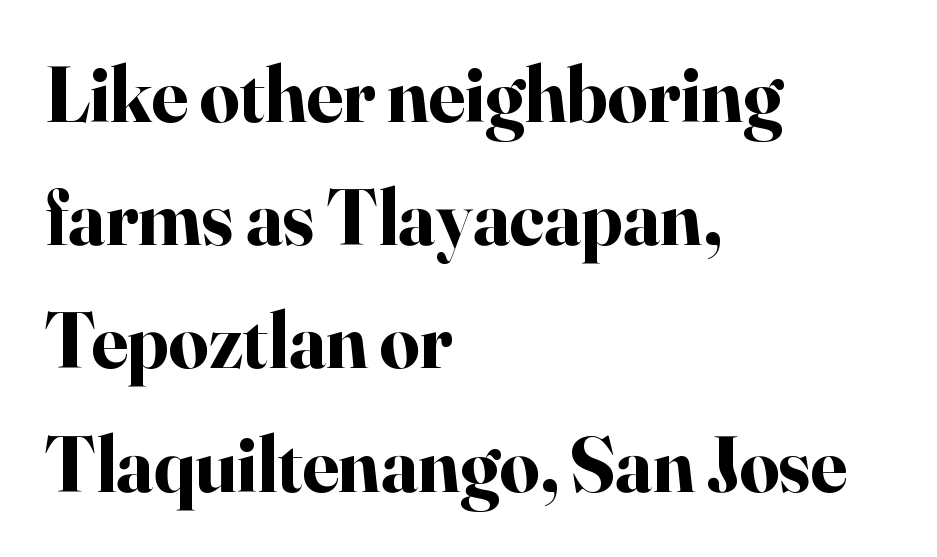
Q: Is the text bold? A: Yes.
Q: Is the text italic (slanted)? A: No, it is upright.
Q: Is the typeface a serif or a sans-serif typeface? A: Serif.
Q: Is the text underlined? A: No.
Q: How is the paragraph aligned? A: Left-aligned.
Q: Is the spacing between letters normal or unusually wide? A: Normal.
Q: Is the spacing between lines tight, normal or loose? A: Normal.
Q: Width (condensed, normal, or wide)? A: Normal.
Q: Stroke contrast? A: High.
Q: x-height? A: Small.
Q: Monospaced? A: No.
